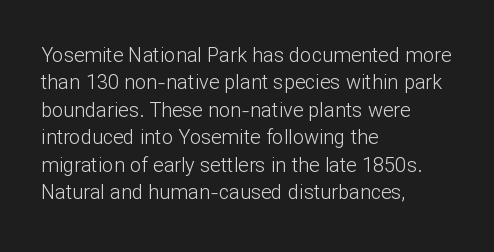
The image shows 20 px text type, upright; set left-aligned, normal line spacing (1.37x), normal letter spacing, not underlined.
